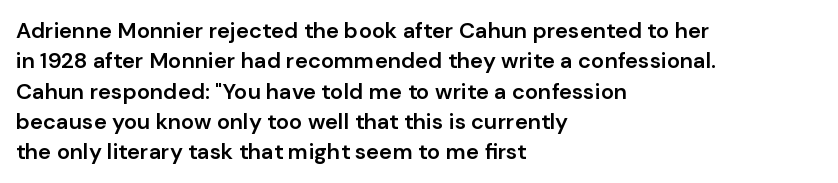
{"italic": "no", "bold": "semi", "underline": "no", "align": "left", "line_spacing": "normal", "line_spacing_ratio": 1.38, "letter_spacing": "normal", "letter_spacing_em": 0.0, "glyph_px": 22}
